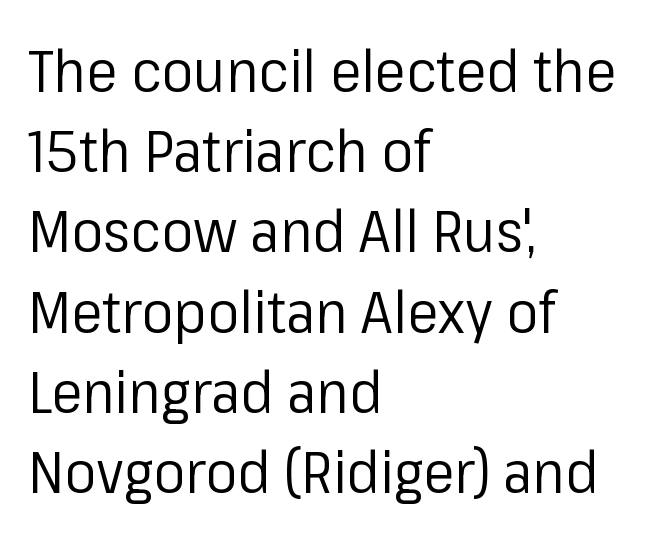
Compared with typical paragraphs, the rows here are spaced about the same. The font's upright variant was chosen for this text. The passage shown is typed in a proportional face where columns would drift. Has an underline been added? It has not. In terms of letterform style, serifs are entirely absent.
